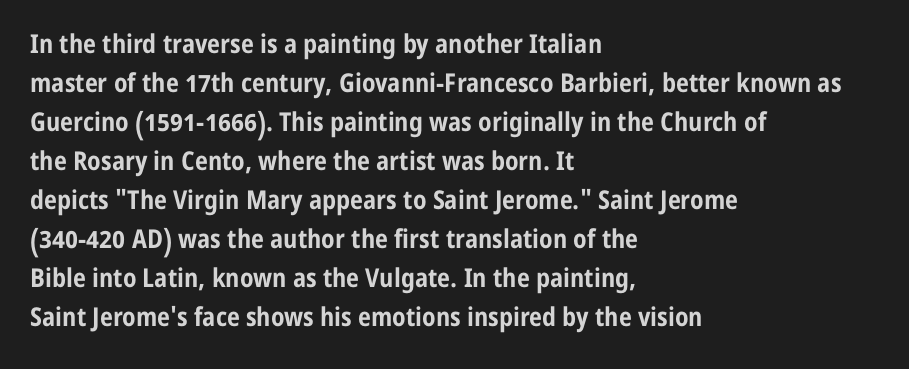
{"italic": "no", "bold": "yes", "underline": "no", "align": "left", "line_spacing": "normal", "line_spacing_ratio": 1.5, "letter_spacing": "normal", "letter_spacing_em": 0.0, "glyph_px": 26}
